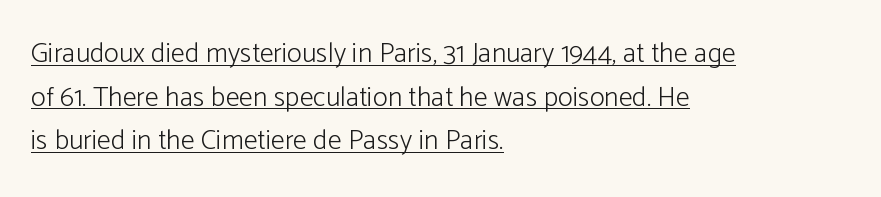
{"serif": "no", "italic": "no", "bold": "no", "weight": "light", "width": "normal", "stroke_contrast": "low", "x_height": "medium", "monospaced": "no", "underline": "yes", "align": "left", "line_spacing": "normal", "line_spacing_ratio": 1.56, "letter_spacing": "normal", "letter_spacing_em": 0.0, "glyph_px": 28}
